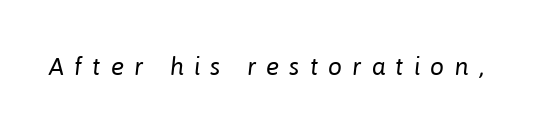
Q: Is the text bold? A: No.
Q: Is the text italic (slanted)? A: Yes, it leans right by about 6 degrees.
Q: Is the text underlined? A: No.
Q: Is the spacing between letters normal or unusually wide? A: Unusually wide.
